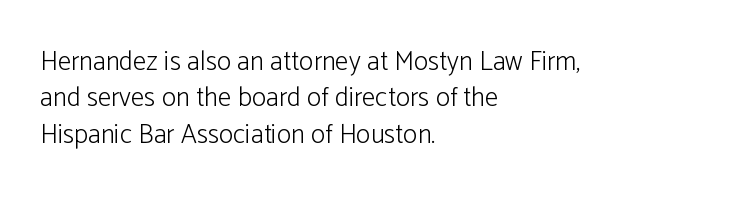
Q: Is the text bold? A: No.
Q: Is the text italic (slanted)? A: No, it is upright.
Q: Is the text underlined? A: No.
Q: How is the paragraph aligned? A: Left-aligned.
Q: Is the spacing between letters normal or unusually wide? A: Normal.
Q: Is the spacing between lines tight, normal or loose? A: Normal.
